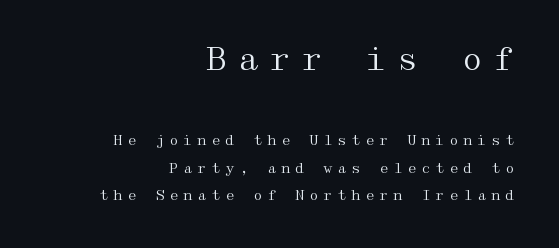
The image shows 32 px regular-weight, wide serif type, upright; set right-aligned, loose line spacing (1.98x), unusually wide letter spacing (+0.3 em), not underlined; the first (top) block is 2.29x larger; medium stroke contrast and a medium x-height.
